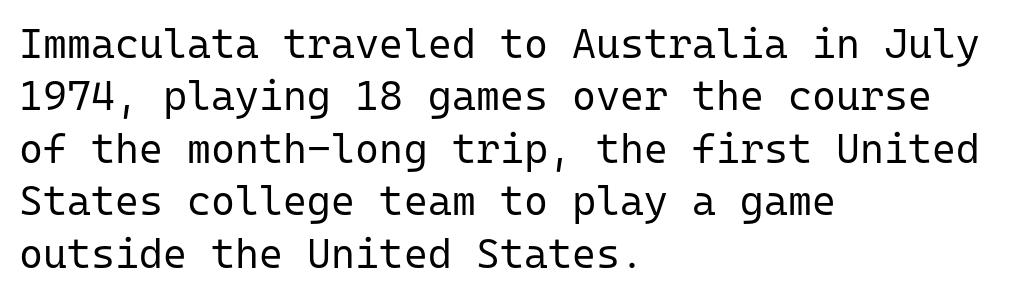
Does the type have serifs? No, each stem ends abruptly. Descenders hang freely into open space. Students, note that the glyphs here touch the page at normal intervals. Leftover space on each line is placed entirely after the last word. This block has exactly the height ordinary leading produces. Do the characters align in a grid? Yes, the font is monospaced.
